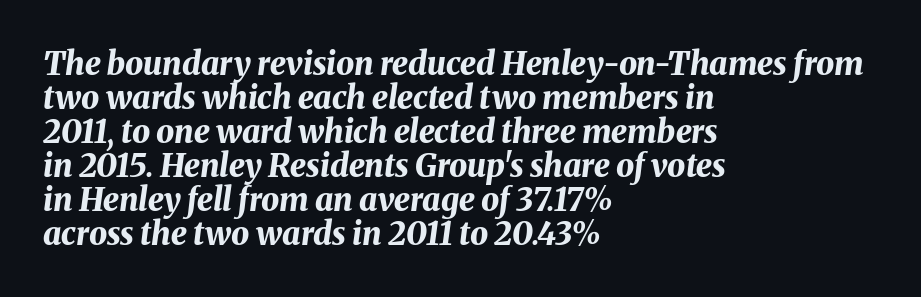
{"italic": "yes", "lean": "right", "slant_degrees": 8, "bold": "yes", "weight": "bold", "width": "normal", "stroke_contrast": "medium", "x_height": "medium", "monospaced": "no", "underline": "no", "align": "left", "line_spacing": "tight", "line_spacing_ratio": 1.06, "letter_spacing": "normal", "letter_spacing_em": 0.0, "glyph_px": 32}
